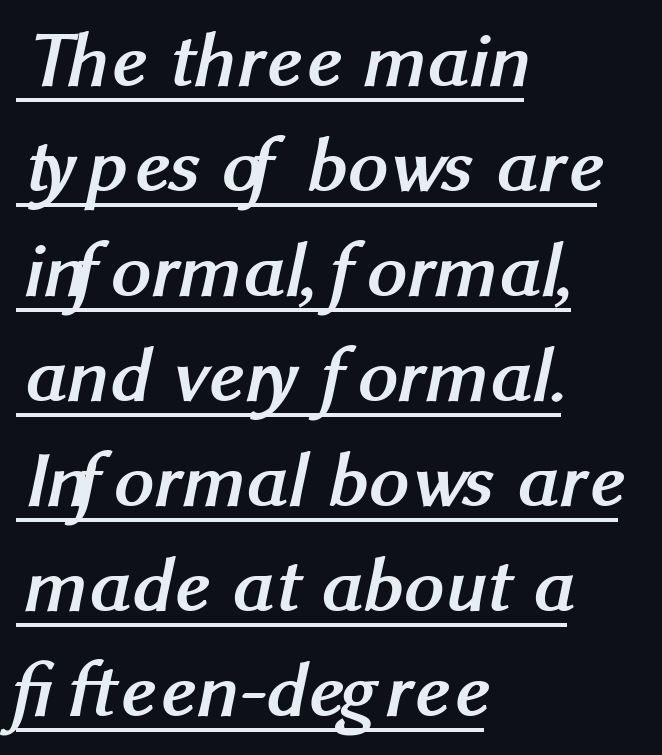
Q: Is the text bold? A: Yes.
Q: Is the typeface a serif or a sans-serif typeface? A: Sans-serif.
Q: Is the text underlined? A: Yes.
Q: How is the paragraph aligned? A: Left-aligned.
Q: Is the spacing between letters normal or unusually wide? A: Normal.
Q: Is the spacing between lines tight, normal or loose? A: Normal.
Q: Width (condensed, normal, or wide)? A: Normal.
Q: Stroke contrast? A: Medium.
Q: x-height? A: Medium.
Q: Monospaced? A: No.
